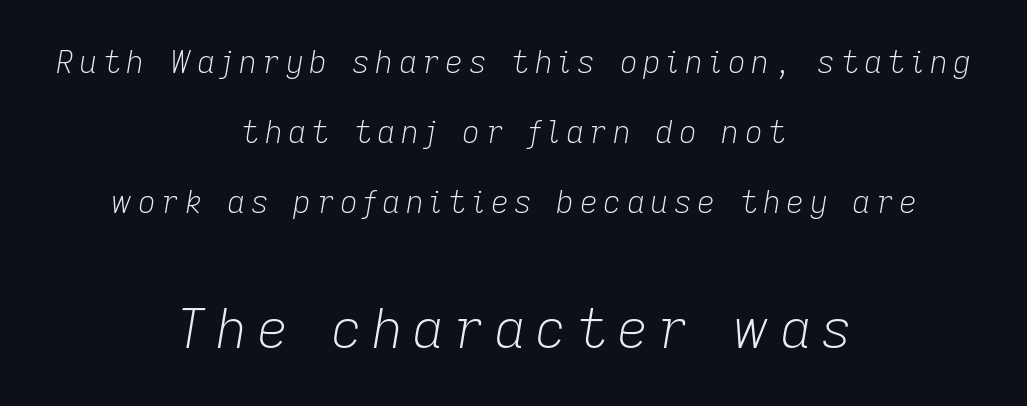
{"italic": "yes", "lean": "right", "slant_degrees": 9, "bold": "no", "weight": "light", "width": "normal", "stroke_contrast": "low", "x_height": "medium", "monospaced": "no", "underline": "no", "align": "center", "line_spacing": "loose", "line_spacing_ratio": 2.26, "larger_block": "second", "size_ratio": 1.74, "glyph_px": 54}
